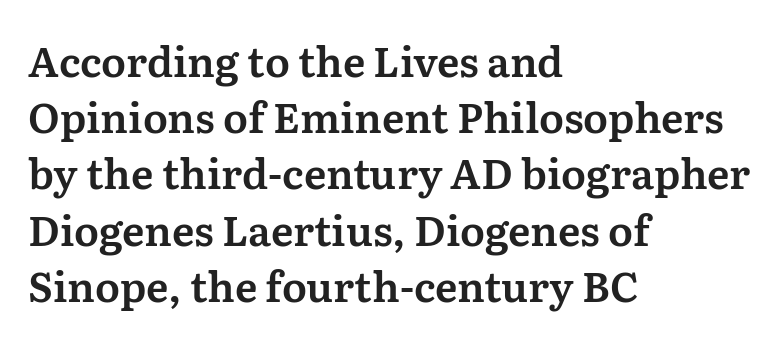
{"serif": "yes", "italic": "no", "width": "normal", "stroke_contrast": "medium", "x_height": "medium", "monospaced": "no", "underline": "no", "align": "left", "line_spacing": "normal", "line_spacing_ratio": 1.37, "letter_spacing": "normal", "letter_spacing_em": 0.0, "glyph_px": 41}
